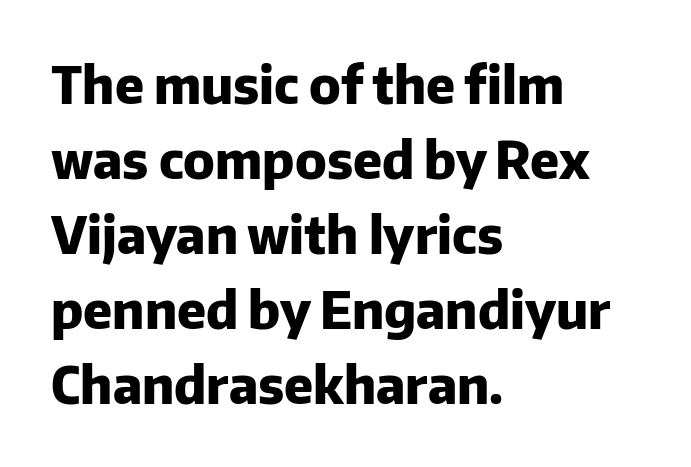
Spacing verdict: proportional, widths tailored to each character. The paragraph has a hard left edge and a soft right edge. The lettering holds an erect, upright posture throughout. Emphasis by weight is at full strength: bold. Serif or sans? Sans — the stroke terminals are bare. How are the letters spaced? Ordinarily, with no added tracking.
